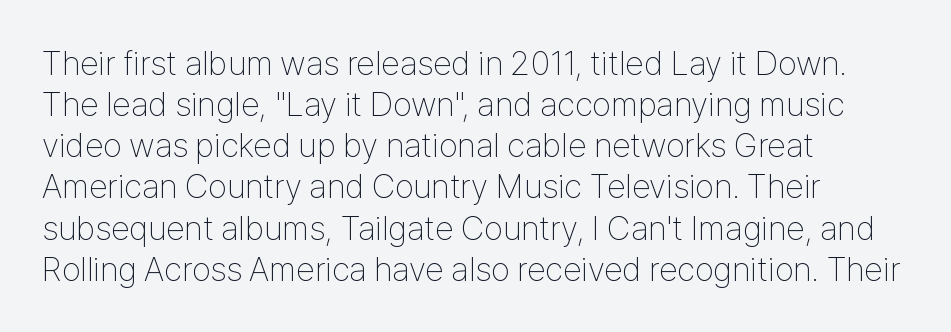
{"serif": "no", "italic": "no", "bold": "no", "weight": "thin", "width": "condensed", "stroke_contrast": "low", "x_height": "medium", "monospaced": "no", "underline": "no", "align": "left", "line_spacing_ratio": 1.21, "letter_spacing": "normal", "letter_spacing_em": 0.0, "glyph_px": 34}
